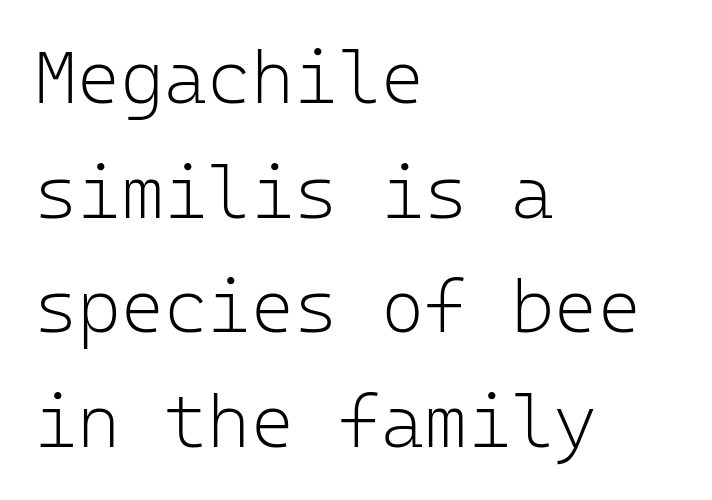
Q: Is the text bold? A: No.
Q: Is the text italic (slanted)? A: No, it is upright.
Q: Is the typeface a serif or a sans-serif typeface? A: Sans-serif.
Q: Is the text underlined? A: No.
Q: How is the paragraph aligned? A: Left-aligned.
Q: Is the spacing between letters normal or unusually wide? A: Normal.
Q: Is the spacing between lines tight, normal or loose? A: Normal.
Q: Width (condensed, normal, or wide)? A: Normal.
Q: Stroke contrast? A: Low.
Q: x-height? A: Medium.
Q: Monospaced? A: Yes.
